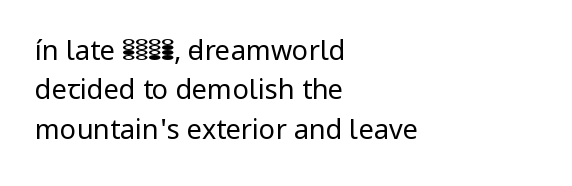
Q: Is the text bold? A: No.
Q: Is the text italic (slanted)? A: No, it is upright.
Q: Is the text underlined? A: No.
Q: How is the paragraph aligned? A: Left-aligned.
Q: Is the spacing between letters normal or unusually wide? A: Normal.
Q: Is the spacing between lines tight, normal or loose? A: Normal.
